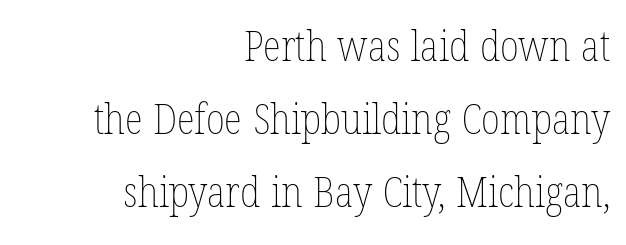
The characters are drawn with everyday or finer stroke widths. The ragged edge is on the left, which tells us the setting is flush right. Does the lettering tilt? It doesn't — this is upright. Quick note: underline off. Here the designer chose a conventional face with non-uniform glyph widths. The rendering keeps characters at their native spacing.
